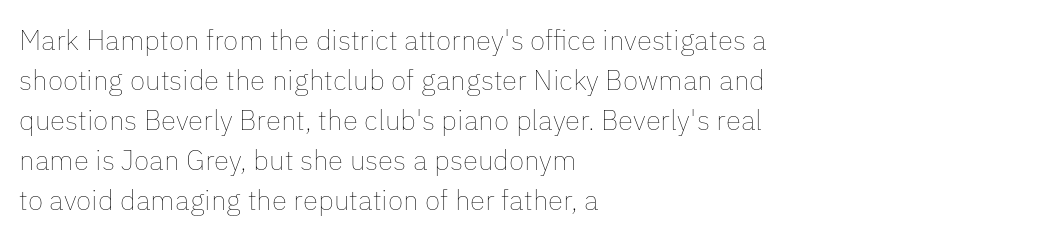
Glyph-to-glyph distance matches everyday printed text. Here the designer chose a conventional face with non-uniform glyph widths. If you measured baseline to baseline, you'd find a middling distance. The text block is weighted toward the left margin, trailing off unevenly rightward.
